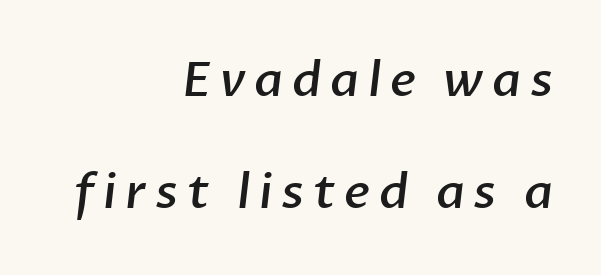
The image shows 48 px semibold sans-serif type; set right-aligned, loose line spacing (2.34x), not underlined; low stroke contrast and a medium x-height.
